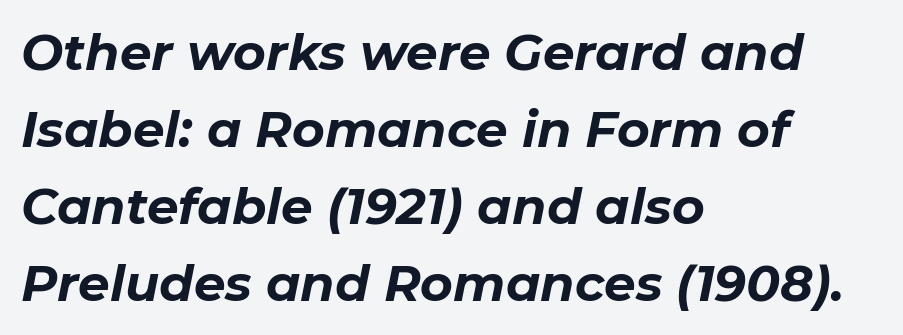
The image shows 50 px bold type, italic (leaning right); set left-aligned, normal line spacing (1.54x), normal letter spacing, not underlined; low stroke contrast and a medium x-height.
